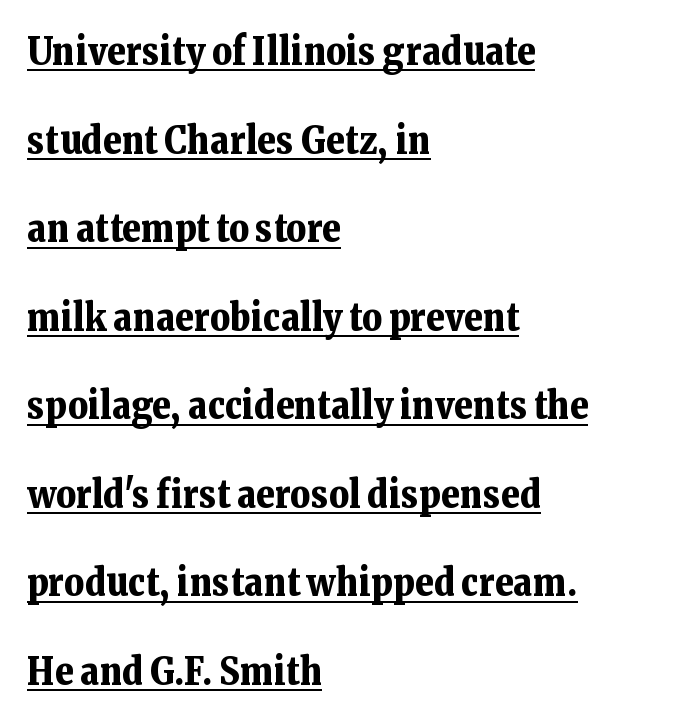
Q: Is the text bold? A: Yes.
Q: Is the text italic (slanted)? A: No, it is upright.
Q: Is the typeface a serif or a sans-serif typeface? A: Serif.
Q: Is the text underlined? A: Yes.
Q: How is the paragraph aligned? A: Left-aligned.
Q: Is the spacing between letters normal or unusually wide? A: Normal.
Q: Is the spacing between lines tight, normal or loose? A: Loose.
Q: Width (condensed, normal, or wide)? A: Normal.
Q: Stroke contrast? A: Low.
Q: x-height? A: Medium.
Q: Monospaced? A: No.
